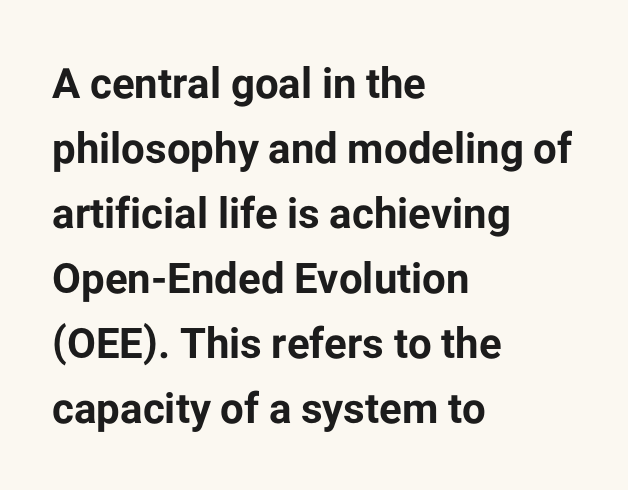
The face used here is proportionally spaced, like ordinary book or web type. In terms of weight, the rendering is a true, heavy bold. This is roman type, the default non-slanted kind. If you measured baseline to baseline, you'd find a middling distance.
